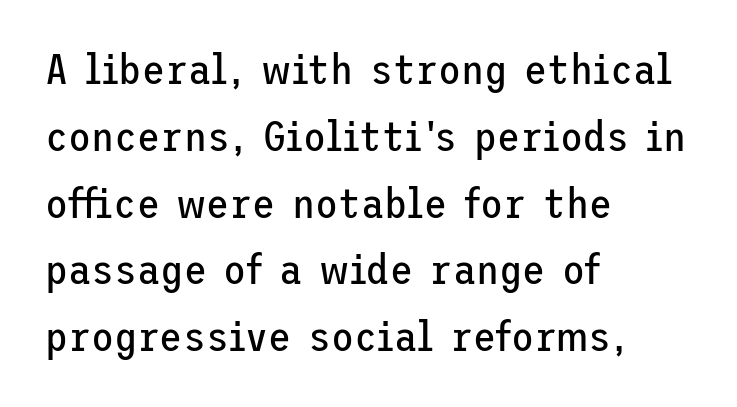
{"serif": "no", "italic": "no", "bold": "no", "weight": "regular", "width": "normal", "stroke_contrast": "low", "x_height": "medium", "underline": "no", "align": "left", "line_spacing": "normal", "line_spacing_ratio": 1.59, "letter_spacing": "normal", "letter_spacing_em": 0.0, "glyph_px": 42}
